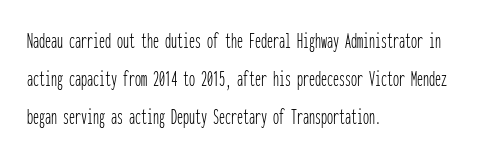
Q: Is the text bold? A: No.
Q: Is the text italic (slanted)? A: No, it is upright.
Q: Is the text underlined? A: No.
Q: How is the paragraph aligned? A: Left-aligned.
Q: Is the spacing between letters normal or unusually wide? A: Normal.
Q: Is the spacing between lines tight, normal or loose? A: Normal.
